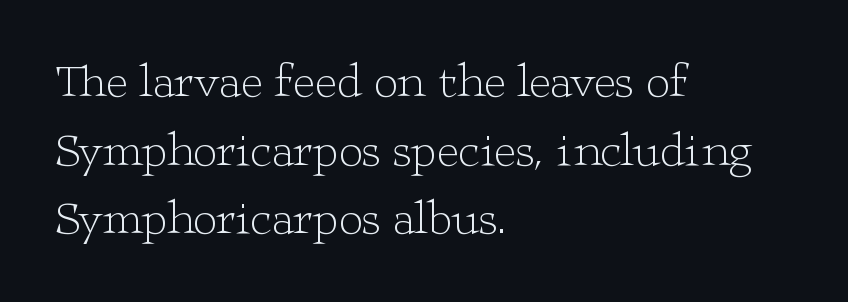
Baseline-to-baseline distance is the conventional proportion of letter height. Compared with typical body copy, the letter spacing here is the same. The type family on display is of the serif kind. Each row of text sits above clean, open space.
